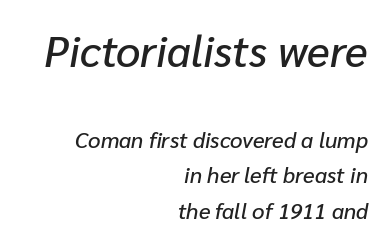
Q: Is the text italic (slanted)? A: Yes, it leans right by about 10 degrees.
Q: Is the text underlined? A: No.
Q: How is the paragraph aligned? A: Right-aligned.
Q: Is the spacing between letters normal or unusually wide? A: Normal.
Q: Is the spacing between lines tight, normal or loose? A: Normal.
Q: Which block of text is set in a larger size, the first (top) or the second (bottom)? A: The first (top) one.
Q: Width (condensed, normal, or wide)? A: Normal.
Q: Stroke contrast? A: Low.
Q: x-height? A: Medium.
Q: Monospaced? A: No.
